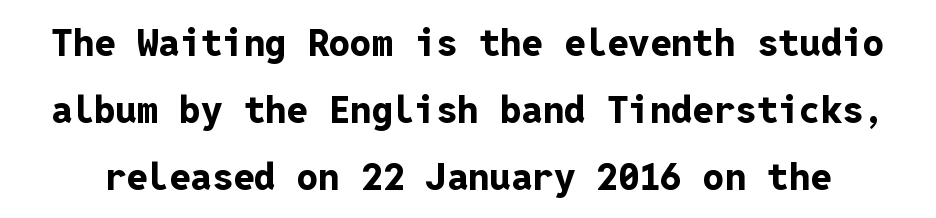
{"serif": "no", "italic": "no", "bold": "yes", "weight": "bold", "width": "normal", "stroke_contrast": "low", "x_height": "medium", "monospaced": "yes", "underline": "no", "line_spacing_ratio": 1.76, "letter_spacing": "normal", "letter_spacing_em": 0.0, "glyph_px": 38}
